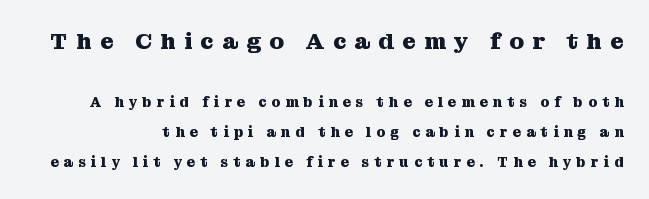
{"italic": "no", "bold": "yes", "underline": "no", "line_spacing": "loose", "line_spacing_ratio": 2.13, "letter_spacing": "wide", "letter_spacing_em": 0.37, "larger_block": "first", "size_ratio": 1.64, "glyph_px": 23}
